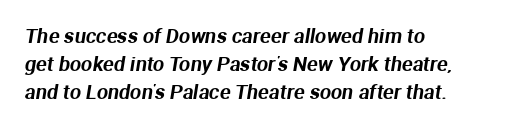
The image shows 20 px text type; set left-aligned, normal line spacing (1.39x), normal letter spacing, not underlined.
